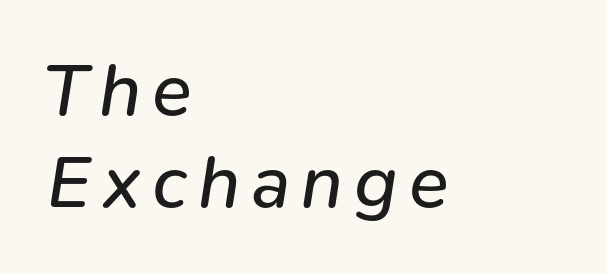
Q: Is the text bold? A: No.
Q: Is the text italic (slanted)? A: Yes, it leans right by about 9 degrees.
Q: Is the text underlined? A: No.
Q: How is the paragraph aligned? A: Left-aligned.
Q: Is the spacing between lines tight, normal or loose? A: Normal.
Q: Width (condensed, normal, or wide)? A: Normal.
Q: Stroke contrast? A: Low.
Q: x-height? A: Medium.
Q: Monospaced? A: No.
